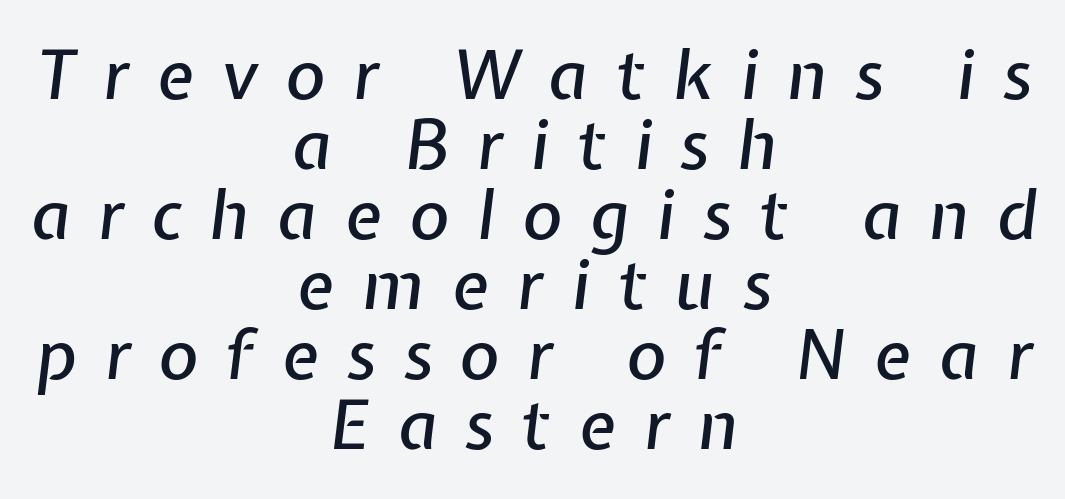
The image shows 68 px text type, italic (leaning right); set centered, tight line spacing (1.03x), unusually wide letter spacing (+0.41 em), not underlined; low stroke contrast and a medium x-height.
